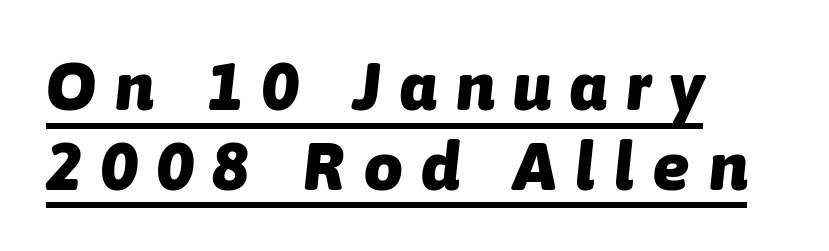
Q: Is the text bold? A: Yes.
Q: Is the text italic (slanted)? A: Yes, it leans right by about 6 degrees.
Q: Is the text underlined? A: Yes.
Q: How is the paragraph aligned? A: Left-aligned.
Q: Is the spacing between letters normal or unusually wide? A: Unusually wide.
Q: Width (condensed, normal, or wide)? A: Normal.
Q: Stroke contrast? A: Low.
Q: x-height? A: Medium.
Q: Monospaced? A: No.
